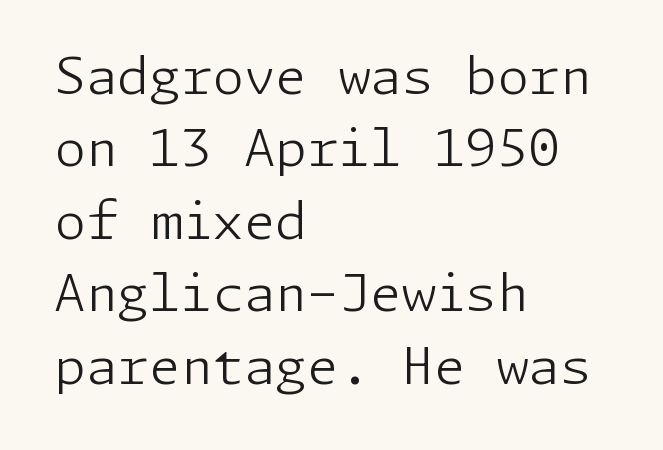
The image shows 51 px light sans-serif type, upright; set left-aligned, normal line spacing (1.42x), normal letter spacing, not underlined; low stroke contrast and a medium x-height.
